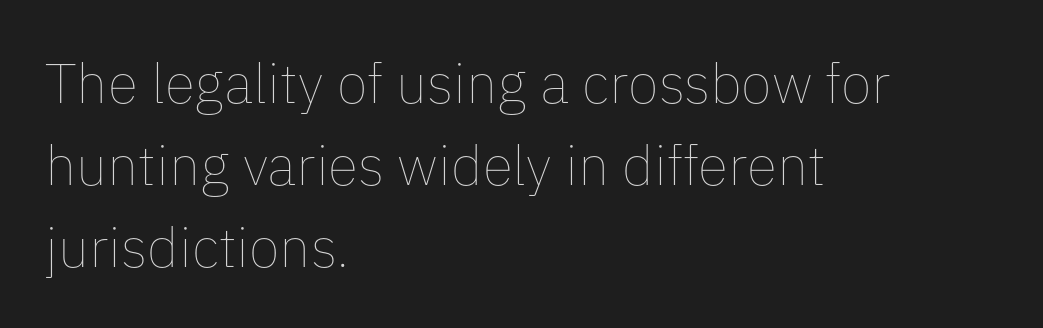
The image shows 56 px thin type, upright; set left-aligned, normal line spacing (1.46x), normal letter spacing, not underlined; low stroke contrast and a medium x-height.
